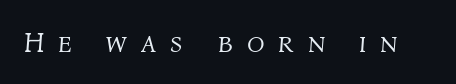
Q: Is the text bold? A: No.
Q: Is the text italic (slanted)? A: Yes, it leans right by about 4 degrees.
Q: Is the text underlined? A: No.
Q: Is the spacing between letters normal or unusually wide? A: Unusually wide.
Q: Width (condensed, normal, or wide)? A: Normal.
Q: Stroke contrast? A: Medium.
Q: x-height? A: Medium.
Q: Monospaced? A: No.
